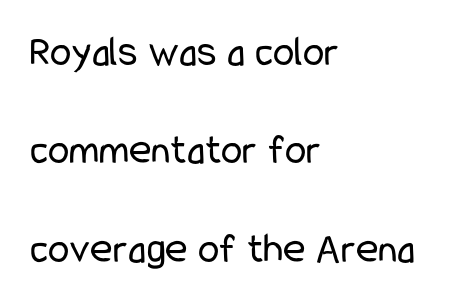
The image shows 43 px regular-weight, condensed sans-serif type, upright; set left-aligned, loose line spacing (2.29x), normal letter spacing, not underlined; low stroke contrast and a medium x-height.
